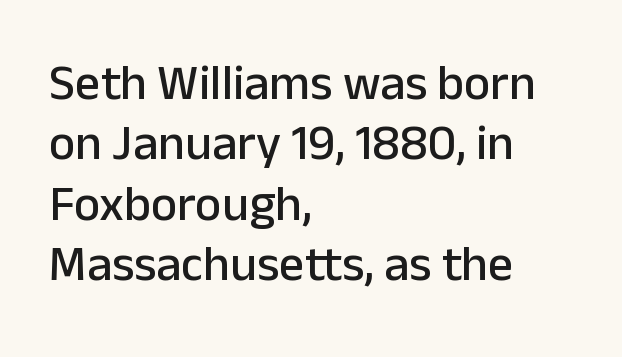
A typesetter would label this face a sans. Descenders hang freely into open space. The typography opts for an upright posture over an oblique one. Line beginnings align vertically; line endings do not. A typesetter would call this proportional, since set widths differ per character. Tracking here is standard; glyphs follow each other at the usual distance.
